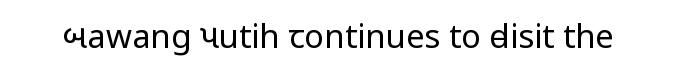
{"serif": "no", "italic": "no", "bold": "no", "weight": "regular", "width": "condensed", "stroke_contrast": "low", "underline": "no", "letter_spacing": "normal", "letter_spacing_em": 0.0, "glyph_px": 33}
